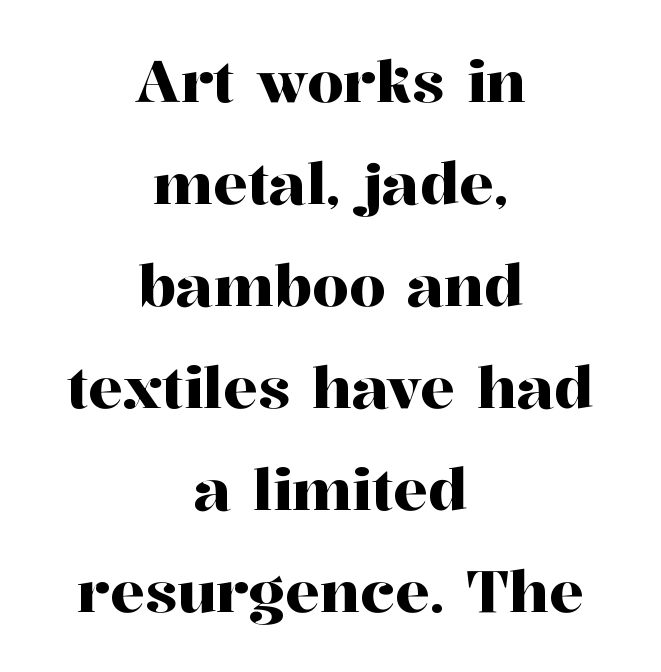
The gap between lines stays unmarked. Examine the stroke ends and you'll spot serifs. A student would call this center alignment; a typographer would say set centered. What stands out about the letter spacing? Nothing — it is the standard amount. Unlike italic type, these characters show no tilt at all. The rendering uses natural spacing where letterforms have individual widths.
